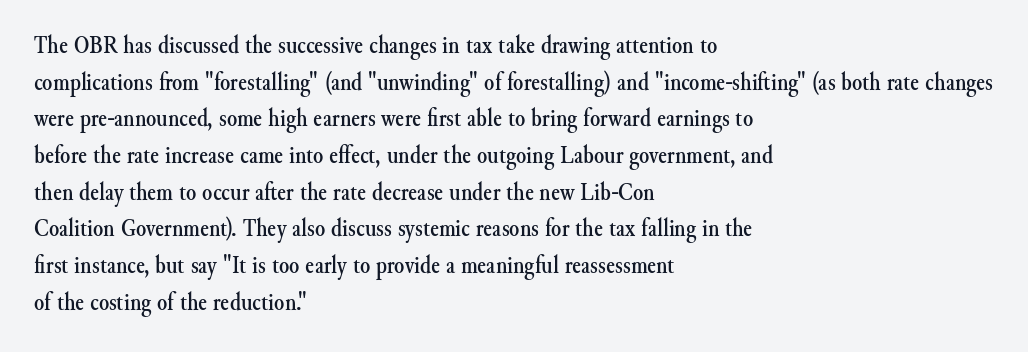
Here the glyphs are tracked normally, forming tight word shapes. Upright lettering throughout. Underline: absent. The lines are quadded left.
